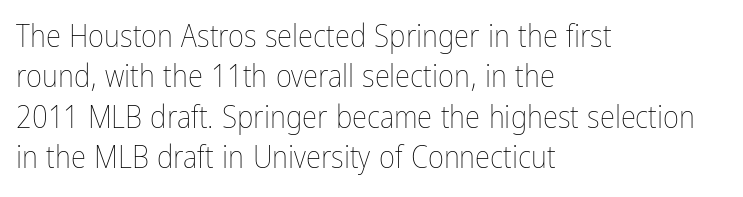
{"italic": "no", "bold": "no", "weight": "thin", "width": "condensed", "stroke_contrast": "low", "x_height": "medium", "monospaced": "no", "underline": "no", "align": "left", "line_spacing": "normal", "line_spacing_ratio": 1.3, "letter_spacing": "normal", "letter_spacing_em": 0.0, "glyph_px": 31}
